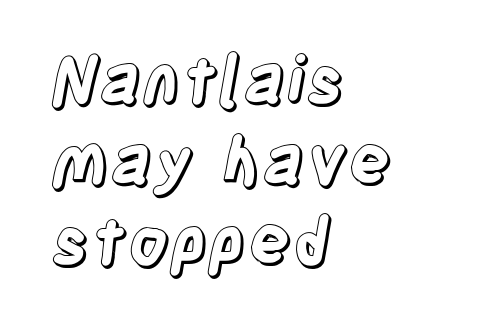
The image shows 65 px condensed type; set left-aligned, line spacing 1.24x, normal letter spacing, not underlined; a large x-height.
